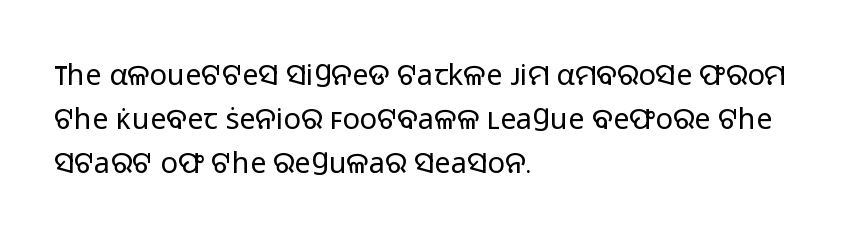
{"serif": "no", "italic": "no", "bold": "no", "weight": "regular", "width": "normal", "stroke_contrast": "low", "x_height": "medium", "monospaced": "no", "underline": "no", "align": "left", "line_spacing": "normal", "line_spacing_ratio": 1.51, "letter_spacing": "normal", "letter_spacing_em": 0.0, "glyph_px": 29}
